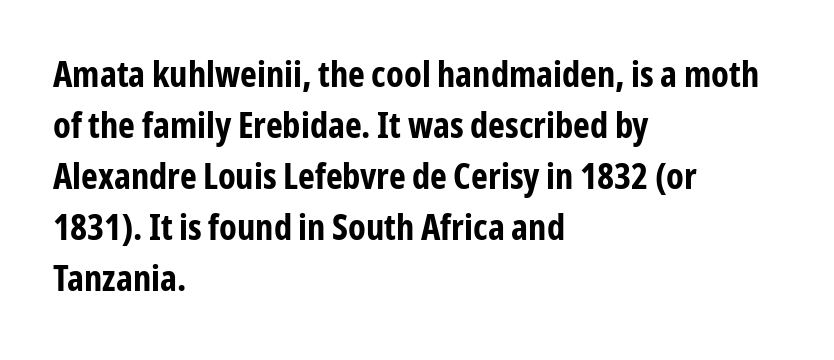
The image shows 36 px bold, condensed sans-serif type, upright; set left-aligned, normal line spacing (1.42x), normal letter spacing, not underlined; low stroke contrast and a medium x-height.
